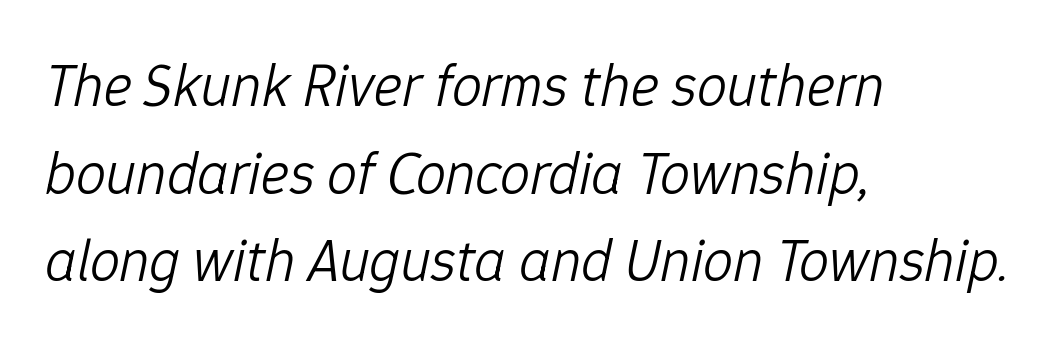
Q: Is the text bold? A: No.
Q: Is the text italic (slanted)? A: Yes, it leans right by about 12 degrees.
Q: Is the text underlined? A: No.
Q: How is the paragraph aligned? A: Left-aligned.
Q: Is the spacing between letters normal or unusually wide? A: Normal.
Q: Is the spacing between lines tight, normal or loose? A: Normal.
Q: Width (condensed, normal, or wide)? A: Normal.
Q: Stroke contrast? A: Low.
Q: x-height? A: Medium.
Q: Monospaced? A: No.
